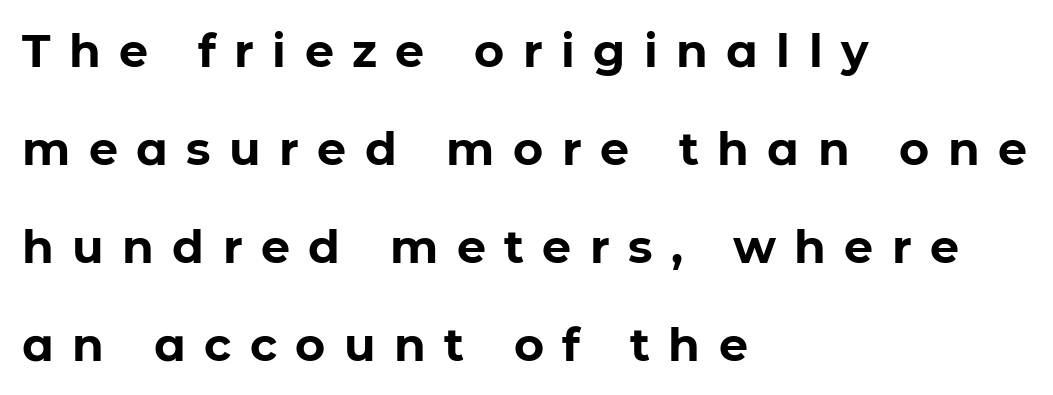
The image shows 46 px bold sans-serif type, upright; set left-aligned, loose line spacing (2.13x), unusually wide letter spacing (+0.4 em), not underlined; low stroke contrast and a medium x-height.
